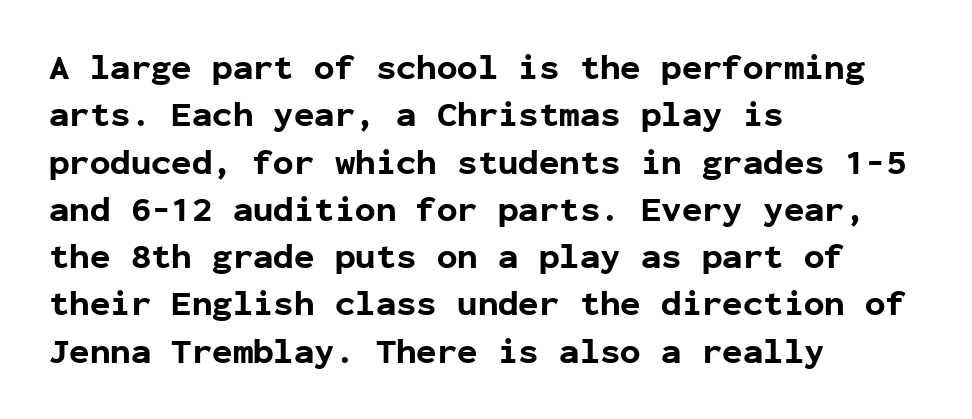
Q: Is the text bold? A: Yes.
Q: Is the text italic (slanted)? A: No, it is upright.
Q: Is the typeface a serif or a sans-serif typeface? A: Sans-serif.
Q: Is the text underlined? A: No.
Q: How is the paragraph aligned? A: Left-aligned.
Q: Is the spacing between letters normal or unusually wide? A: Normal.
Q: Is the spacing between lines tight, normal or loose? A: Normal.
Q: Width (condensed, normal, or wide)? A: Normal.
Q: Stroke contrast? A: Low.
Q: x-height? A: Medium.
Q: Monospaced? A: Yes.
